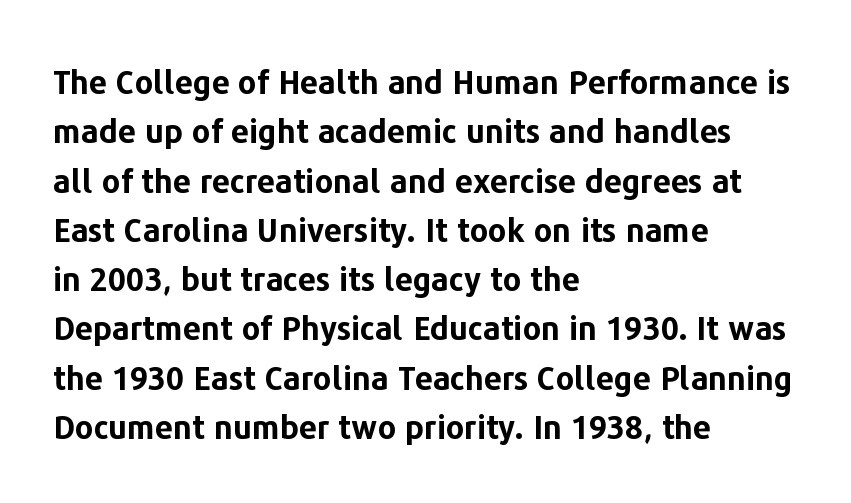
{"serif": "no", "italic": "no", "bold": "yes", "weight": "bold", "width": "normal", "stroke_contrast": "low", "x_height": "medium", "monospaced": "no", "underline": "no", "align": "left", "line_spacing": "normal", "line_spacing_ratio": 1.54, "letter_spacing": "normal", "letter_spacing_em": 0.0, "glyph_px": 32}
